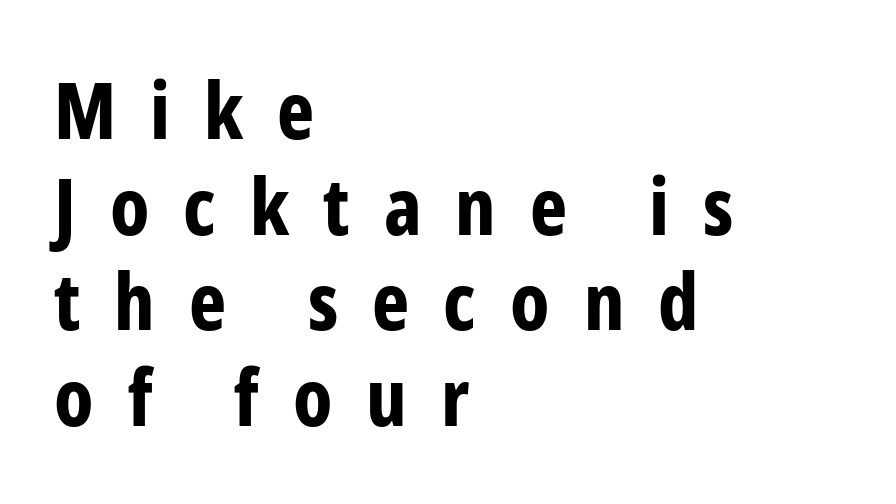
{"serif": "no", "italic": "no", "bold": "yes", "weight": "bold", "width": "condensed", "stroke_contrast": "low", "x_height": "medium", "monospaced": "no", "underline": "no", "align": "left", "line_spacing_ratio": 1.21, "letter_spacing": "wide", "letter_spacing_em": 0.43, "glyph_px": 79}
